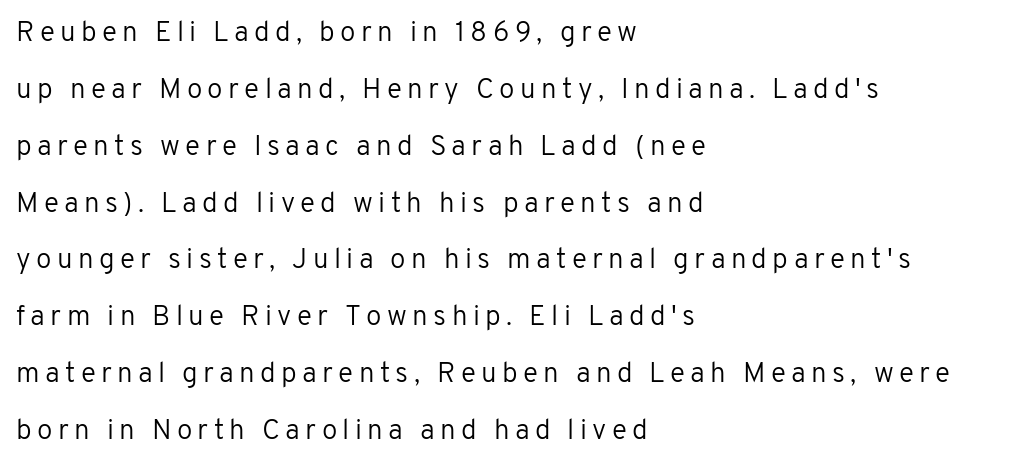
The image shows 28 px regular-weight sans-serif type, upright; set left-aligned, loose line spacing (2.03x), not underlined; low stroke contrast and a medium x-height.
